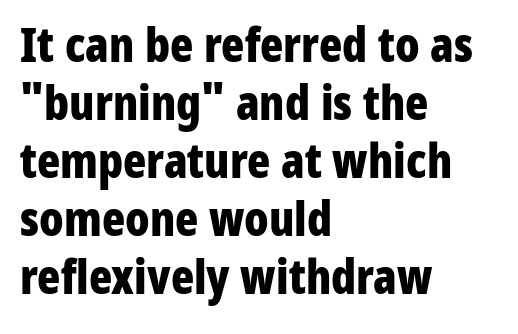
Beneath every word, the page is bare. The setting favours the left margin, as ordinary paragraphs usually do. You could not count columns in this text — the font is proportionally spaced. Words appear dense and cohesive because spacing is normal. Every stem runs plumb, perpendicular to the baseline.
